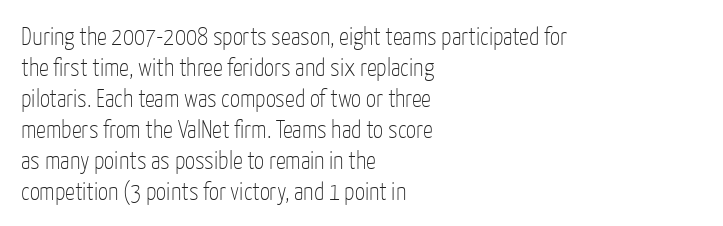
Q: Is the text bold? A: No.
Q: Is the text italic (slanted)? A: No, it is upright.
Q: Is the text underlined? A: No.
Q: How is the paragraph aligned? A: Left-aligned.
Q: Is the spacing between letters normal or unusually wide? A: Normal.
